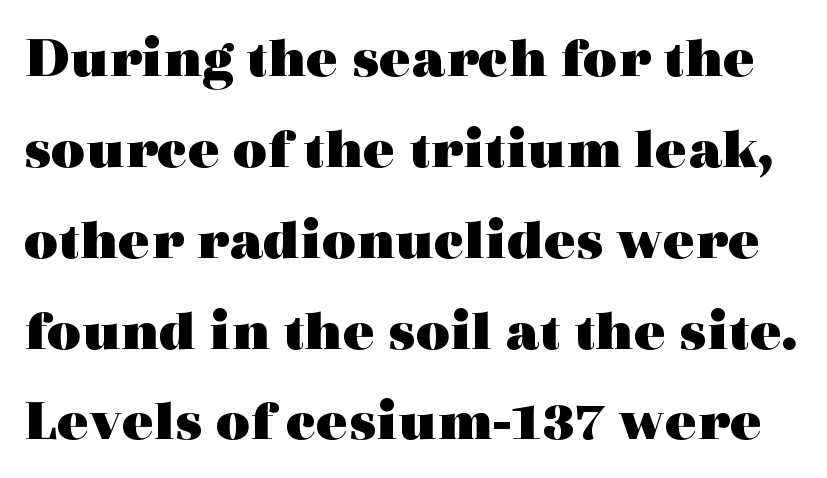
The image shows 59 px heavy, wide serif type, upright; set normal line spacing (1.54x), normal letter spacing, not underlined; a medium x-height.
